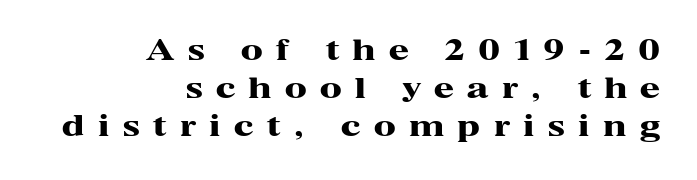
The image shows 29 px heavy, wide serif type, upright; set right-aligned, normal line spacing (1.31x), unusually wide letter spacing (+0.47 em), not underlined; high stroke contrast and a medium x-height.
